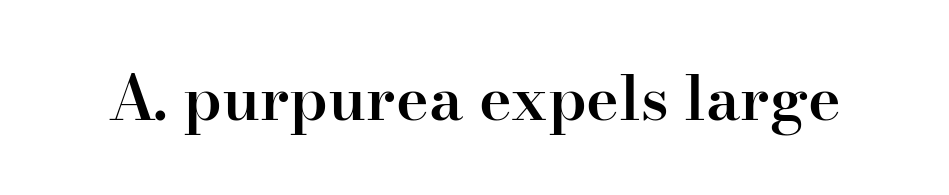
{"serif": "yes", "italic": "no", "bold": "semi", "weight": "semibold", "width": "normal", "stroke_contrast": "high", "x_height": "small", "monospaced": "no", "underline": "no", "letter_spacing": "normal", "letter_spacing_em": 0.0, "glyph_px": 62}
